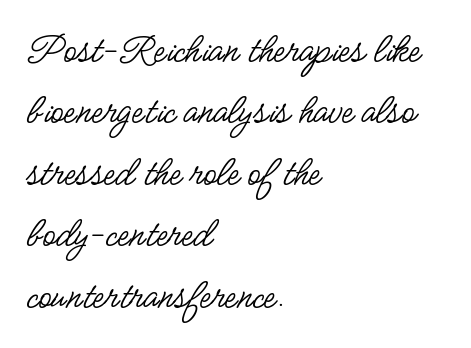
{"serif": "no", "bold": "no", "weight": "regular", "width": "condensed", "stroke_contrast": "low", "x_height": "small", "monospaced": "no", "underline": "no", "align": "left", "line_spacing": "normal", "line_spacing_ratio": 1.43, "letter_spacing": "normal", "letter_spacing_em": 0.0, "glyph_px": 43}
